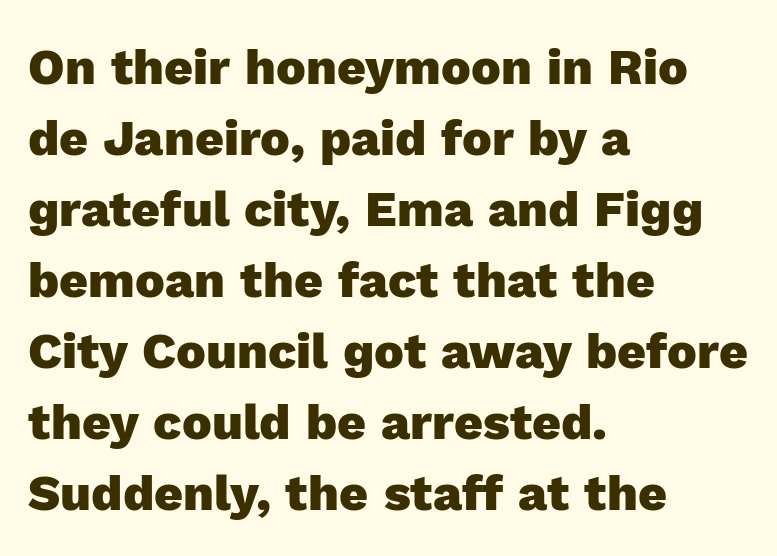
The typesetting leans heavy: a genuine bold. Does extra space separate the letters? No, they use regular spacing. The specimen reads as upright at a glance. Underline: absent. The lines sit at an ordinary, default distance from one another.
